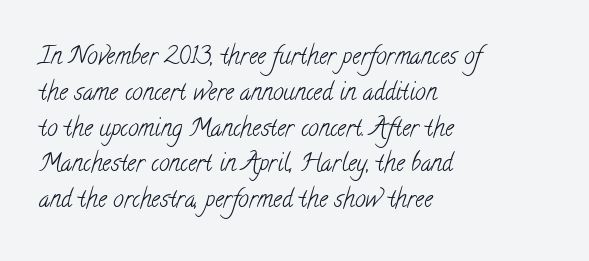
{"bold": "no", "underline": "no", "align": "left", "line_spacing": "normal", "line_spacing_ratio": 1.49, "letter_spacing": "normal", "letter_spacing_em": 0.0, "glyph_px": 24}
